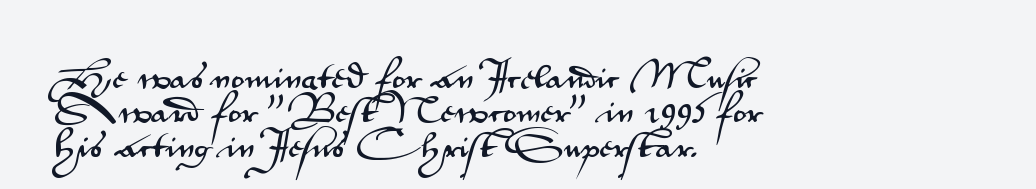
Q: Is the text italic (slanted)? A: Yes.
Q: Is the typeface a serif or a sans-serif typeface? A: Sans-serif.
Q: Is the text underlined? A: No.
Q: How is the paragraph aligned? A: Left-aligned.
Q: Is the spacing between letters normal or unusually wide? A: Normal.
Q: Width (condensed, normal, or wide)? A: Wide.
Q: Stroke contrast? A: Medium.
Q: x-height? A: Small.
Q: Monospaced? A: No.
